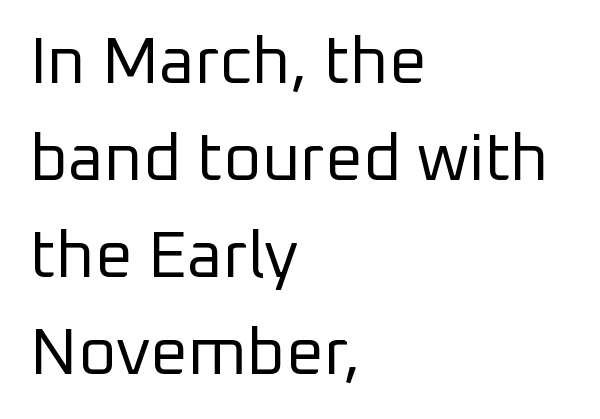
The image shows 66 px regular-weight sans-serif type, upright; set left-aligned, normal line spacing (1.47x), normal letter spacing, not underlined; low stroke contrast and a medium x-height.
